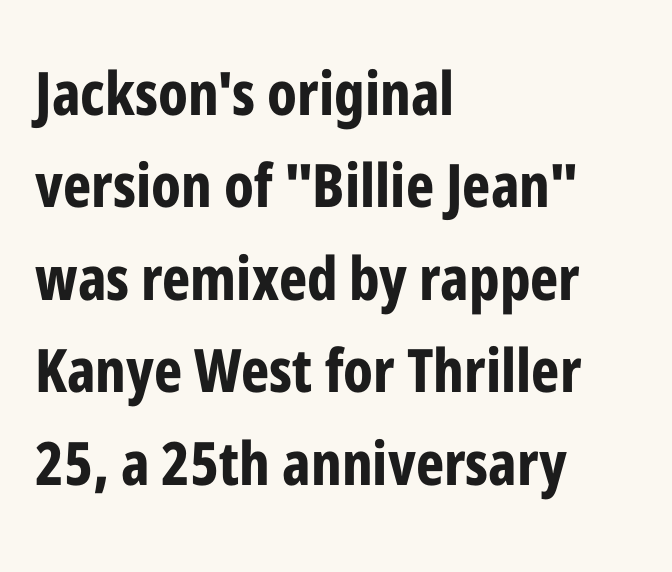
Q: Is the text bold? A: Yes.
Q: Is the text italic (slanted)? A: No, it is upright.
Q: Is the typeface a serif or a sans-serif typeface? A: Sans-serif.
Q: Is the text underlined? A: No.
Q: How is the paragraph aligned? A: Left-aligned.
Q: Is the spacing between letters normal or unusually wide? A: Normal.
Q: Is the spacing between lines tight, normal or loose? A: Normal.
Q: Width (condensed, normal, or wide)? A: Condensed.
Q: Stroke contrast? A: Low.
Q: x-height? A: Medium.
Q: Monospaced? A: No.
